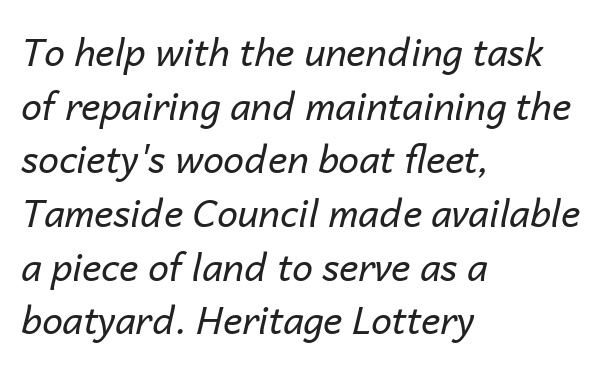
Q: Is the text bold? A: No.
Q: Is the text italic (slanted)? A: Yes, it leans right by about 14 degrees.
Q: Is the text underlined? A: No.
Q: How is the paragraph aligned? A: Left-aligned.
Q: Is the spacing between letters normal or unusually wide? A: Normal.
Q: Is the spacing between lines tight, normal or loose? A: Normal.
Q: Width (condensed, normal, or wide)? A: Normal.
Q: Stroke contrast? A: Low.
Q: x-height? A: Medium.
Q: Monospaced? A: No.
